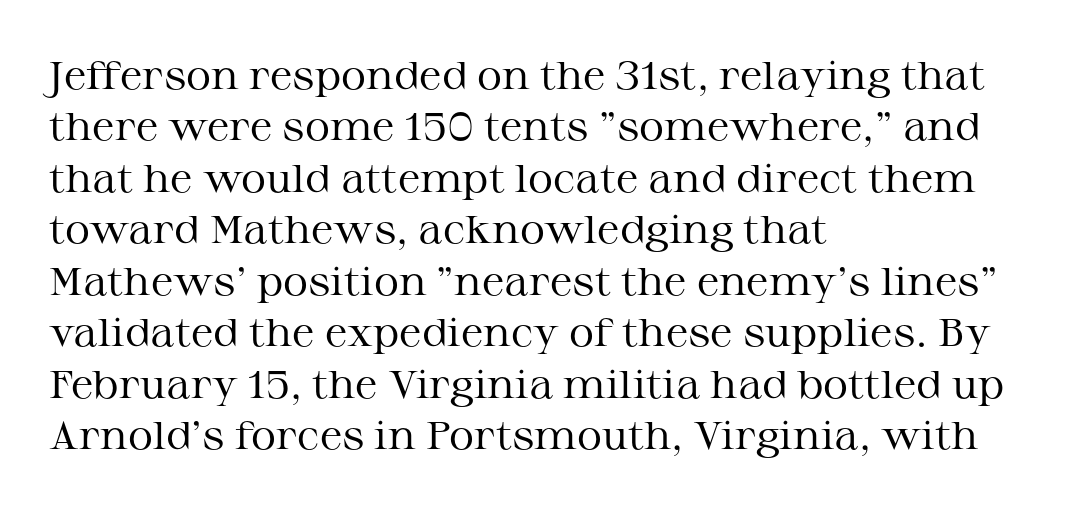
The image shows 39 px regular-weight, wide serif type, upright; set left-aligned, normal line spacing (1.32x), normal letter spacing, not underlined; medium stroke contrast and a medium x-height.
